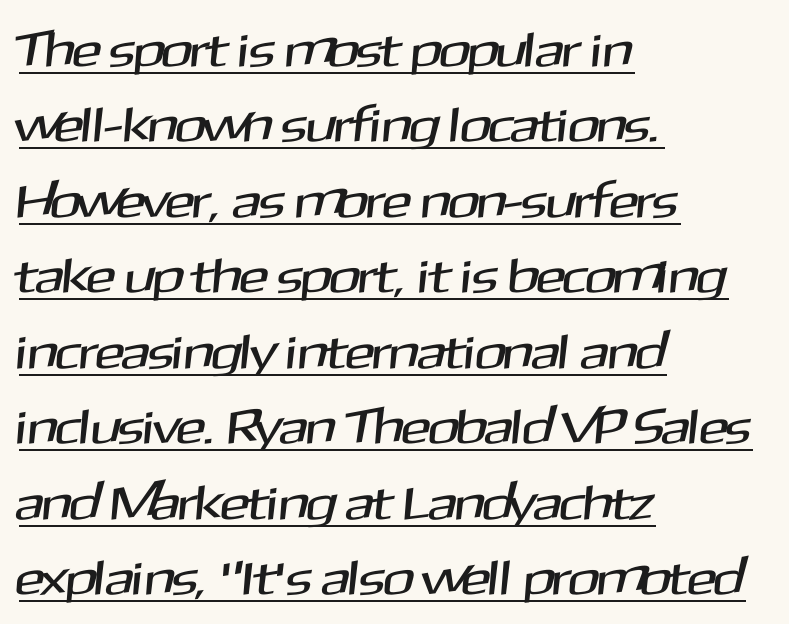
The rendered words wear a rule along their underside. Letter spacing: default. This sample has the flowing, uneven cadence of proportional lettering. Look at the bottom of the vertical strokes: they stop flat, with no serifs.
